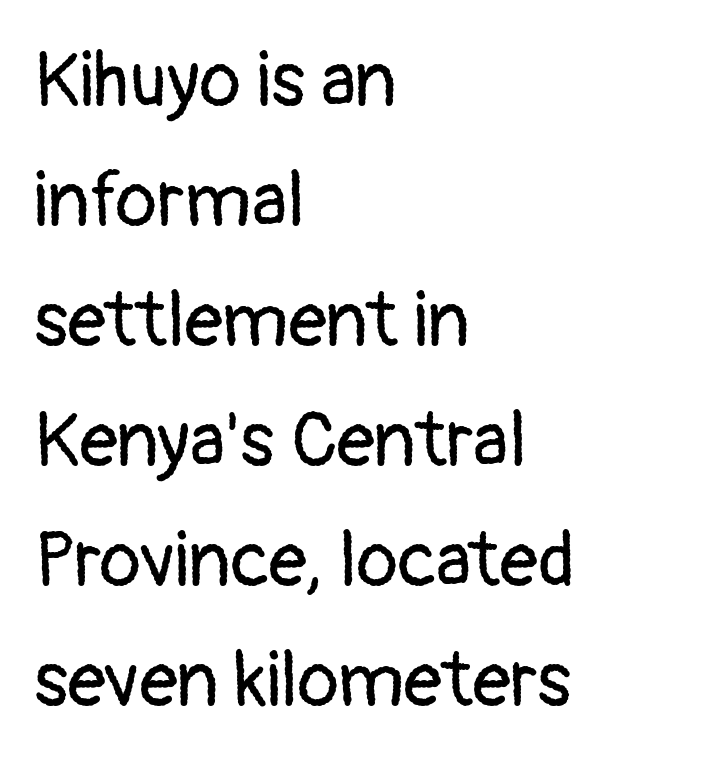
The image shows 76 px regular-weight sans-serif type, upright; set left-aligned, normal line spacing (1.58x), normal letter spacing, not underlined; low stroke contrast and a medium x-height.
